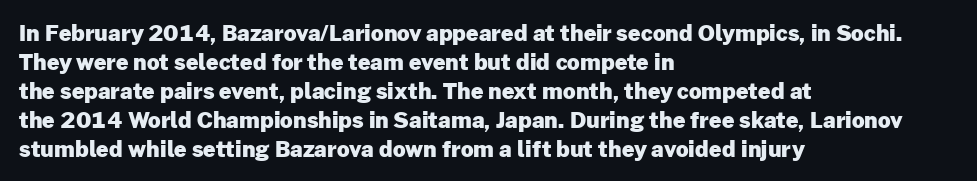
I'd describe the lettering as bold — thick and assertive. Line starts are locked; line ends wander. Nope, not italic — everything's standing straight. Only glyphs here, with clear space below each row.
